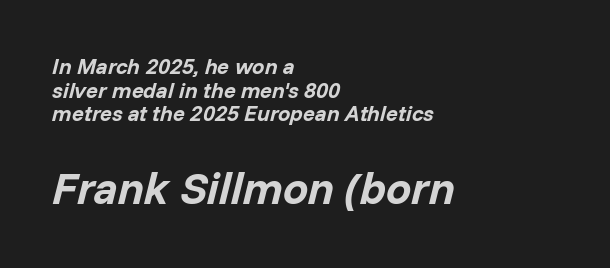
The image shows 45 px bold type, italic (leaning right); set left-aligned, tight line spacing (1.07x), normal letter spacing, not underlined; the second (bottom) block is 2.05x larger; low stroke contrast and a medium x-height.
